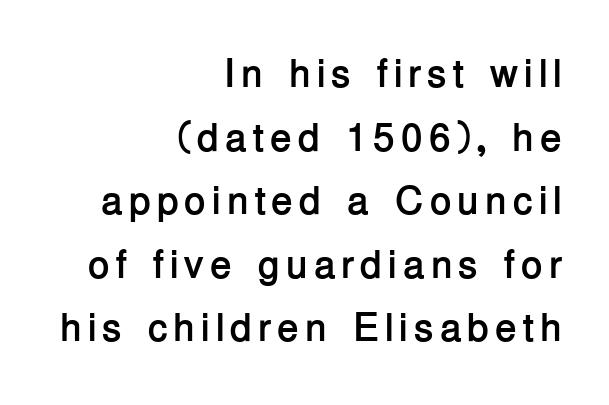
{"serif": "no", "italic": "no", "bold": "yes", "weight": "semibold", "width": "normal", "stroke_contrast": "low", "x_height": "medium", "monospaced": "no", "underline": "no", "align": "right", "line_spacing": "normal", "line_spacing_ratio": 1.59, "glyph_px": 40}
